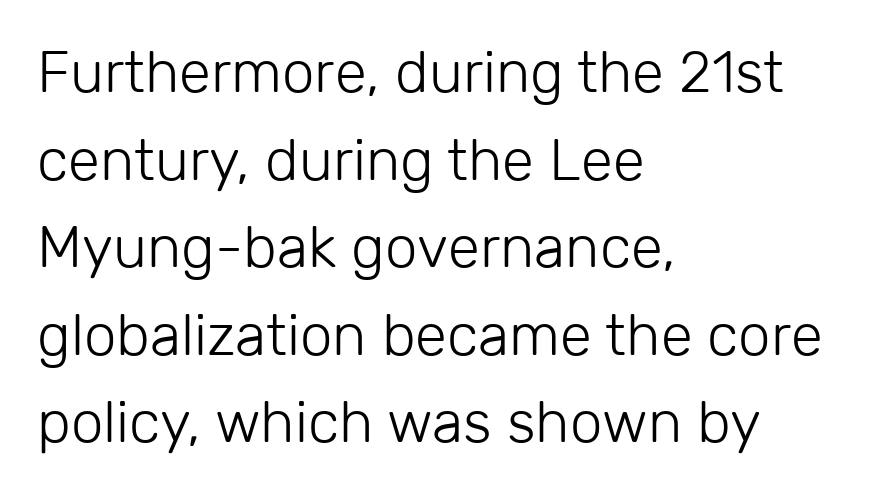
I'd call this a sans setting — the letters go barefoot. The block of text has a typical density, with ordinary space between rows. The letterforms sit at book weight or below. The rendering uses natural spacing where letterforms have individual widths. One-word summary of the alignment: left.
